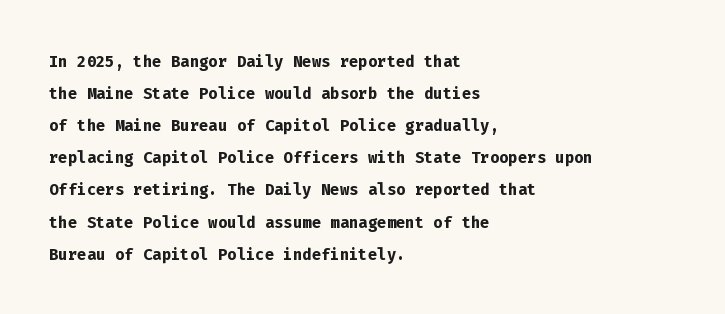
Q: Is the text bold? A: Yes.
Q: Is the text italic (slanted)? A: No, it is upright.
Q: Is the text underlined? A: No.
Q: How is the paragraph aligned? A: Left-aligned.
Q: Is the spacing between letters normal or unusually wide? A: Normal.
Q: Is the spacing between lines tight, normal or loose? A: Normal.
